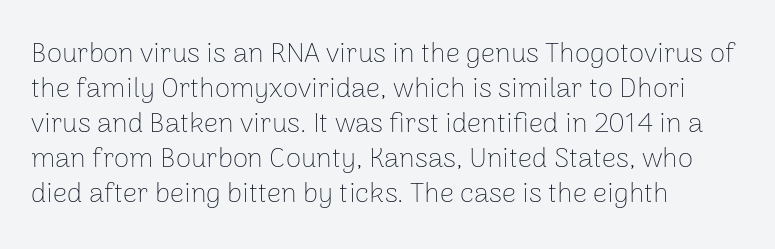
{"serif": "no", "italic": "no", "bold": "no", "weight": "thin", "width": "normal", "stroke_contrast": "low", "x_height": "medium", "monospaced": "no", "underline": "no", "align": "left", "line_spacing": "normal", "line_spacing_ratio": 1.25, "letter_spacing": "normal", "letter_spacing_em": 0.0, "glyph_px": 28}
